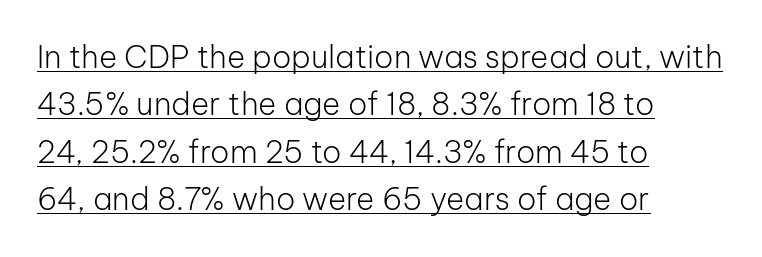
No italicization has been applied; the sample stays upright. The line texture is even and compact thanks to regular tracking. Is this a heavy cut? Hardly; it is regular or lighter. Compared with typical paragraphs, the rows here are spaced about the same. A student would call this left alignment; a typographer would say flush left, rag right.
